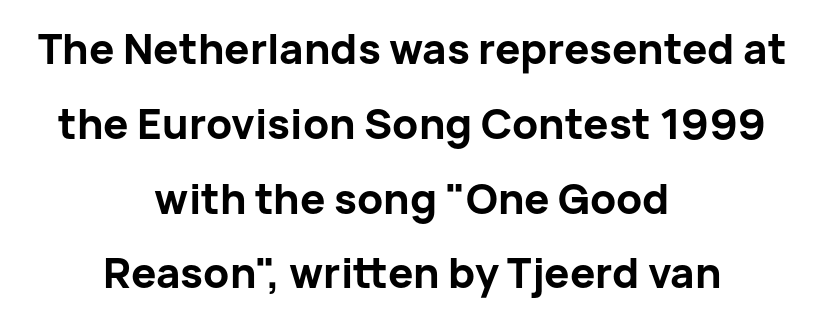
Q: Is the text bold? A: Yes.
Q: Is the text italic (slanted)? A: No, it is upright.
Q: Is the typeface a serif or a sans-serif typeface? A: Sans-serif.
Q: Is the text underlined? A: No.
Q: How is the paragraph aligned? A: Centered.
Q: Is the spacing between letters normal or unusually wide? A: Normal.
Q: Width (condensed, normal, or wide)? A: Normal.
Q: Stroke contrast? A: Low.
Q: x-height? A: Medium.
Q: Monospaced? A: No.
